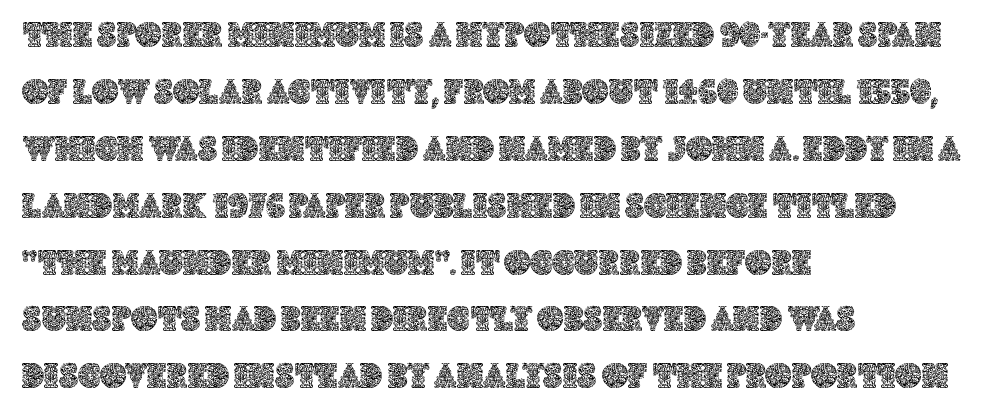
Vertically, the passage feels balanced, rows spaced as you'd expect. The lettering stays uniformly vertical, giving the passage a roman look. Glyph-to-glyph distance matches everyday printed text. This sample is left-justified, so line endings fall wherever the words run out.
